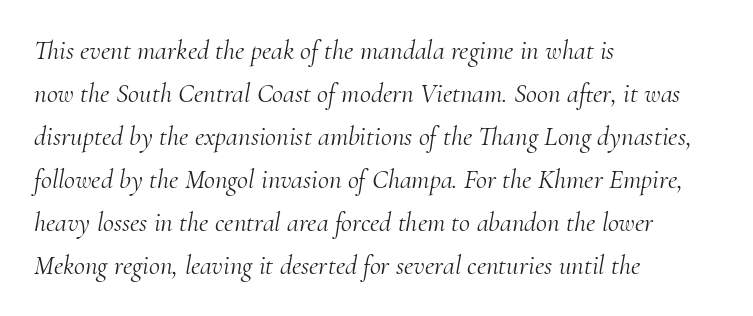
{"italic": "yes", "lean": "right", "slant_degrees": 10, "bold": "no", "underline": "no", "align": "left", "line_spacing": "normal", "line_spacing_ratio": 1.59, "letter_spacing": "normal", "letter_spacing_em": 0.0, "glyph_px": 27}
